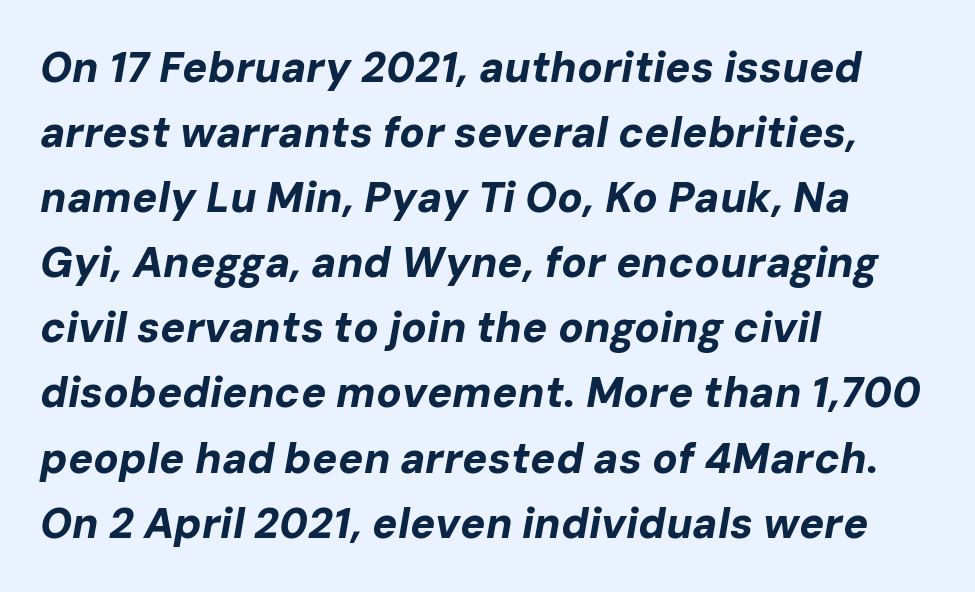
These words are printed bold, with thick strokes throughout. Left-aligned paragraph, ragged on the right. The line-height multiplier appears to be the usual default. Looks like regular typesetting: each glyph gets only the width it needs. Words appear dense and cohesive because spacing is normal. Looking at the ascenders, they clearly lean.
